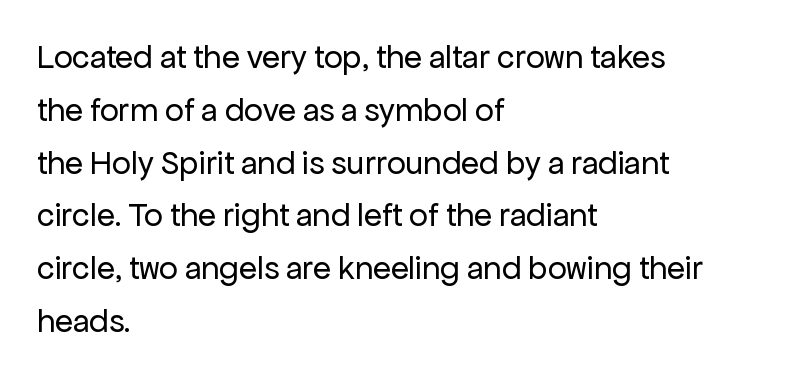
Q: Is the text bold? A: No.
Q: Is the text italic (slanted)? A: No, it is upright.
Q: Is the typeface a serif or a sans-serif typeface? A: Sans-serif.
Q: Is the text underlined? A: No.
Q: How is the paragraph aligned? A: Left-aligned.
Q: Is the spacing between letters normal or unusually wide? A: Normal.
Q: Is the spacing between lines tight, normal or loose? A: Normal.
Q: Width (condensed, normal, or wide)? A: Normal.
Q: Stroke contrast? A: Low.
Q: x-height? A: Medium.
Q: Monospaced? A: No.
